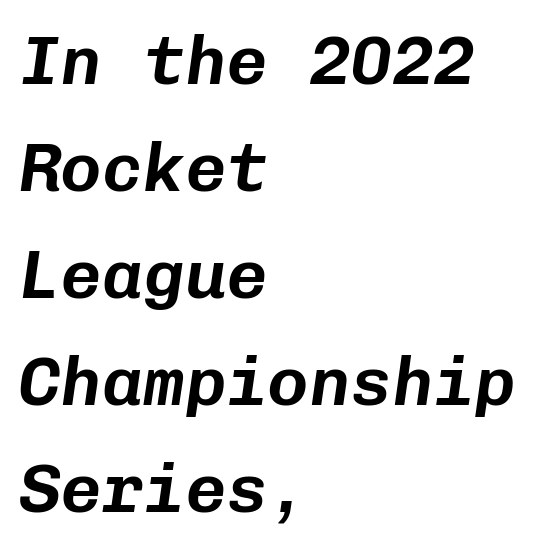
Q: Is the text italic (slanted)? A: Yes, it leans right by about 8 degrees.
Q: Is the text underlined? A: No.
Q: How is the paragraph aligned? A: Left-aligned.
Q: Is the spacing between letters normal or unusually wide? A: Normal.
Q: Is the spacing between lines tight, normal or loose? A: Normal.
Q: Width (condensed, normal, or wide)? A: Normal.
Q: Stroke contrast? A: Low.
Q: x-height? A: Medium.
Q: Monospaced? A: Yes.
